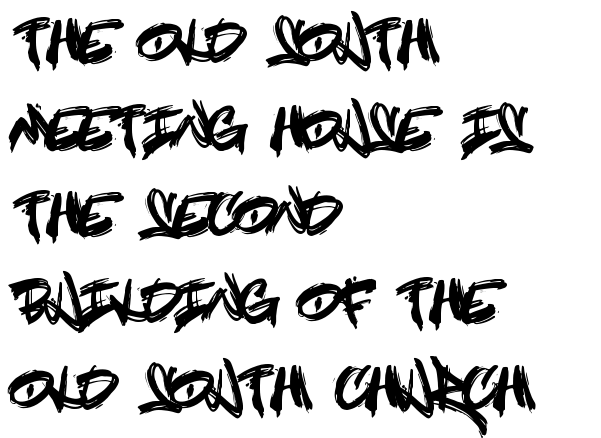
The letterforms sit shoulder to shoulder at normal distance. Horizontal alignment here is leftward, the default for most running prose. Each letter's strokes conclude bluntly, with no projecting serifs. Descenders are the only things crossing below the line.
